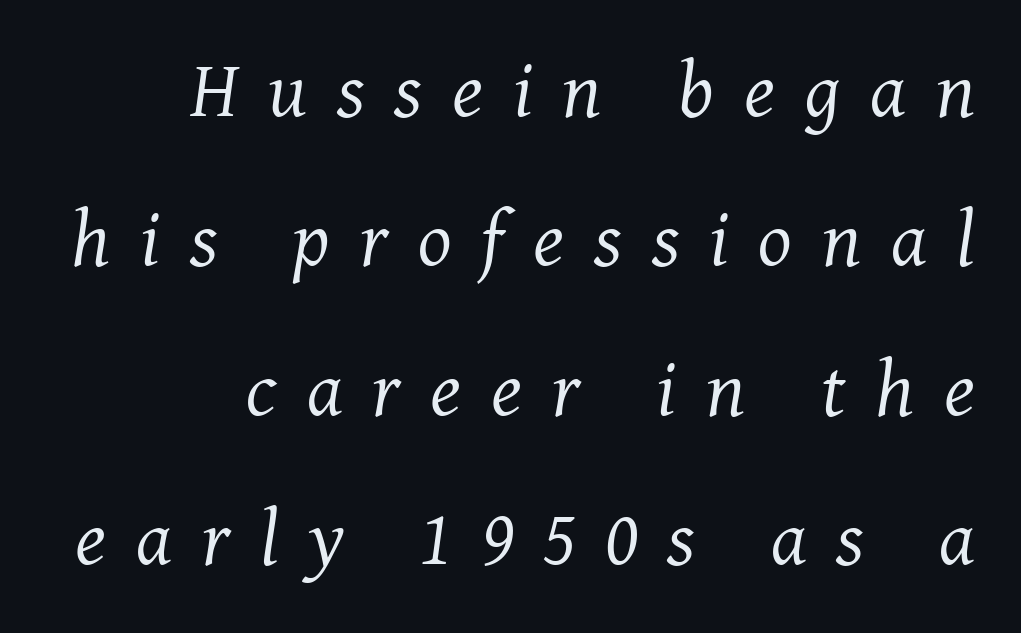
The image shows 79 px regular-weight serif type, italic (leaning right); set right-aligned, line spacing 1.89x, unusually wide letter spacing (+0.38 em), not underlined; medium stroke contrast and a medium x-height.
